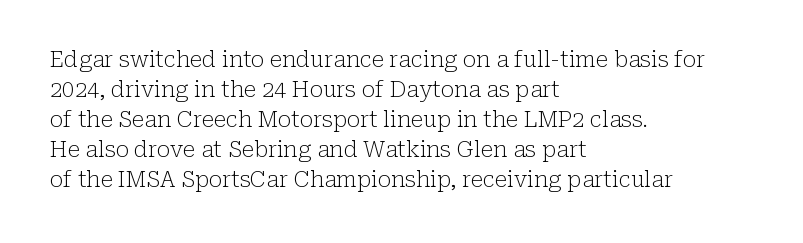
Reading down the column, the eye jumps a familiar distance to each next line. Left-aligned paragraph, ragged on the right. Check under the words: just untouched page. Nope, not italic — everything's standing straight.
